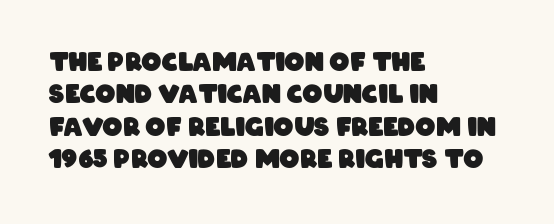
The image shows 25 px bold type; set left-aligned, normal line spacing (1.3x), normal letter spacing, not underlined.
